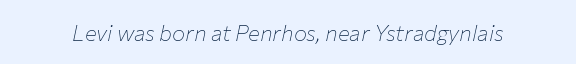
The image shows 22 px text type, italic (leaning right); set normal letter spacing, not underlined.
